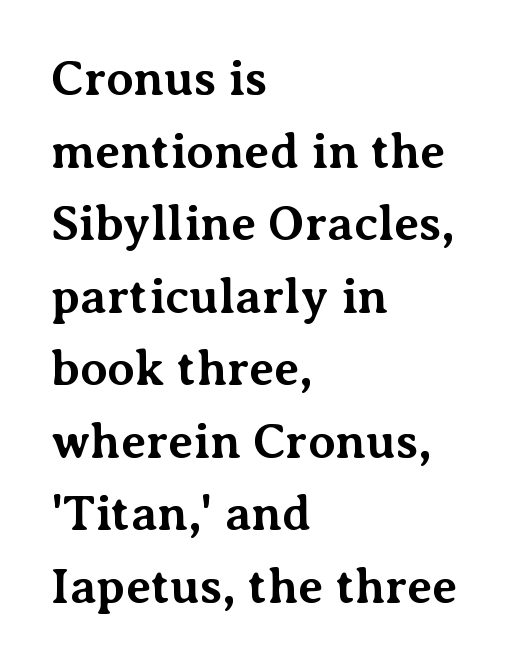
{"serif": "yes", "italic": "no", "bold": "yes", "weight": "bold", "width": "normal", "stroke_contrast": "medium", "x_height": "medium", "monospaced": "no", "underline": "no", "align": "left", "line_spacing": "normal", "line_spacing_ratio": 1.48, "letter_spacing": "normal", "letter_spacing_em": 0.0, "glyph_px": 49}
